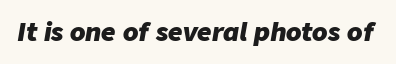
{"italic": "yes", "lean": "right", "slant_degrees": 9, "bold": "yes", "underline": "no", "letter_spacing": "normal", "letter_spacing_em": 0.0, "glyph_px": 25}
